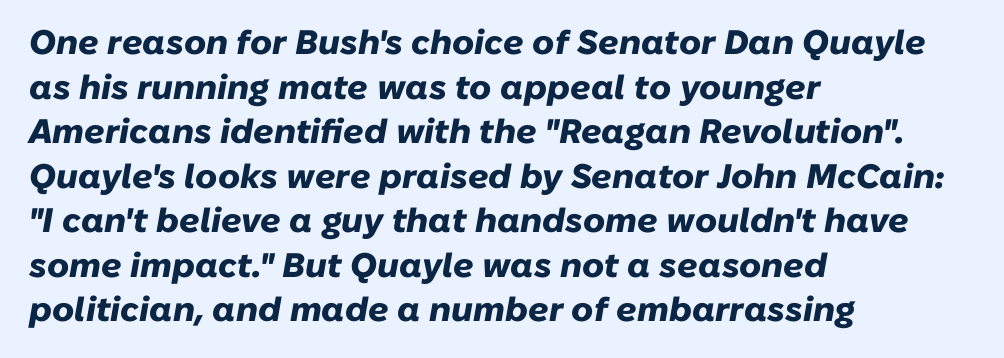
Q: Is the text bold? A: Yes.
Q: Is the text italic (slanted)? A: Yes, it leans right by about 10 degrees.
Q: Is the text underlined? A: No.
Q: How is the paragraph aligned? A: Left-aligned.
Q: Is the spacing between letters normal or unusually wide? A: Normal.
Q: Is the spacing between lines tight, normal or loose? A: Normal.
Q: Width (condensed, normal, or wide)? A: Normal.
Q: Stroke contrast? A: Low.
Q: x-height? A: Medium.
Q: Monospaced? A: No.
